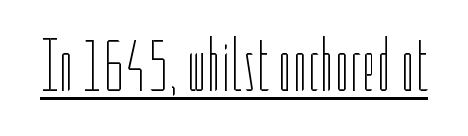
{"italic": "no", "bold": "no", "weight": "thin", "width": "condensed", "stroke_contrast": "low", "x_height": "medium", "monospaced": "no", "underline": "yes", "letter_spacing": "normal", "letter_spacing_em": 0.0, "glyph_px": 76}
